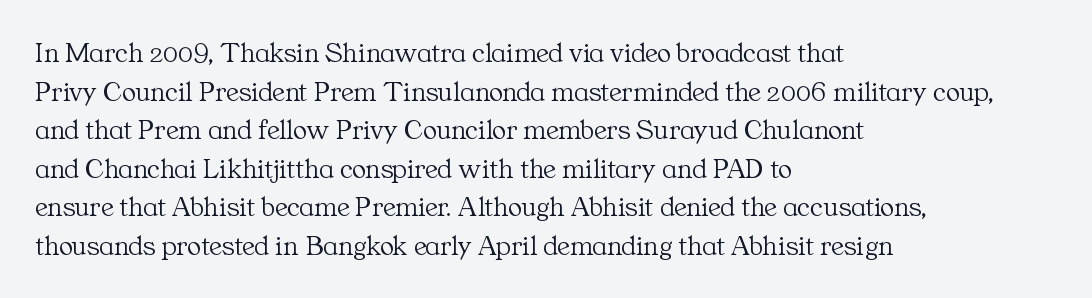
{"serif": "yes", "italic": "no", "bold": "no", "weight": "light", "width": "normal", "stroke_contrast": "medium", "x_height": "medium", "monospaced": "no", "underline": "no", "align": "left", "line_spacing": "normal", "line_spacing_ratio": 1.33, "letter_spacing": "normal", "letter_spacing_em": 0.0, "glyph_px": 29}
